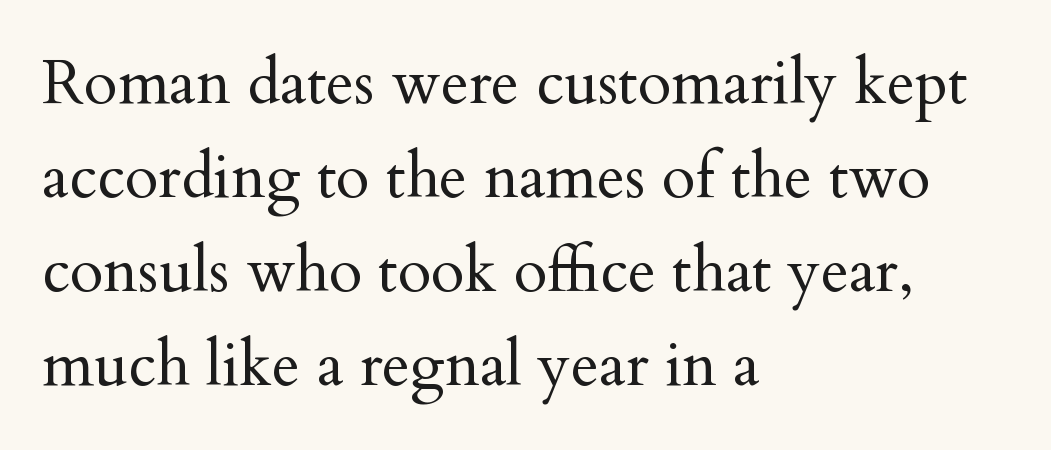
Q: Is the text bold? A: No.
Q: Is the text italic (slanted)? A: No, it is upright.
Q: Is the typeface a serif or a sans-serif typeface? A: Serif.
Q: Is the text underlined? A: No.
Q: How is the paragraph aligned? A: Left-aligned.
Q: Is the spacing between letters normal or unusually wide? A: Normal.
Q: Is the spacing between lines tight, normal or loose? A: Normal.
Q: Width (condensed, normal, or wide)? A: Normal.
Q: Stroke contrast? A: Medium.
Q: x-height? A: Small.
Q: Monospaced? A: No.
